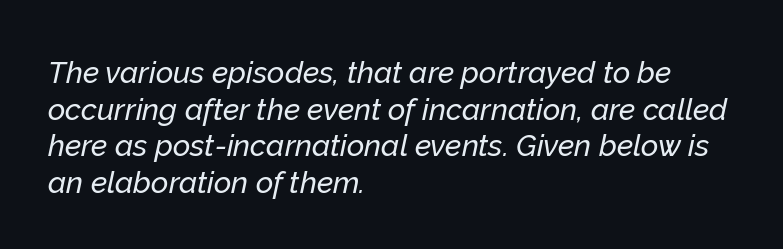
Q: Is the text italic (slanted)? A: Yes, it leans right by about 12 degrees.
Q: Is the text underlined? A: No.
Q: How is the paragraph aligned? A: Left-aligned.
Q: Is the spacing between letters normal or unusually wide? A: Normal.
Q: Width (condensed, normal, or wide)? A: Normal.
Q: Stroke contrast? A: Low.
Q: x-height? A: Medium.
Q: Monospaced? A: No.
